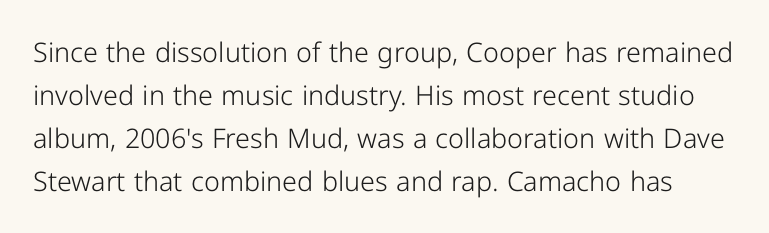
Q: Is the text bold? A: No.
Q: Is the text italic (slanted)? A: No, it is upright.
Q: Is the text underlined? A: No.
Q: Is the spacing between letters normal or unusually wide? A: Normal.
Q: Is the spacing between lines tight, normal or loose? A: Normal.
